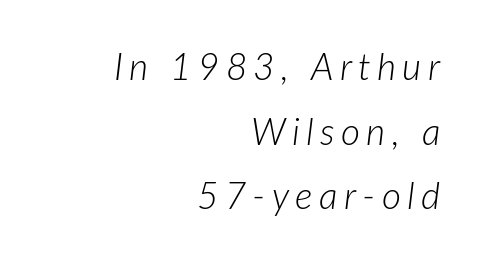
This is not heavy type; no bold has been used. Descenders are the only things crossing below the line. A typesetter would mark this as italic. Note the varied advance widths — an 'i' is clearly narrower than an 'm'.
